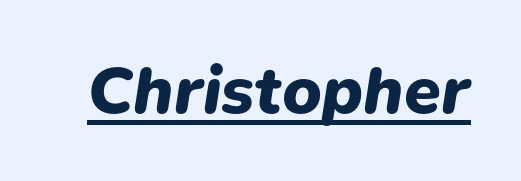
{"italic": "yes", "lean": "right", "slant_degrees": 9, "bold": "yes", "weight": "heavy", "width": "normal", "stroke_contrast": "low", "x_height": "medium", "monospaced": "no", "underline": "yes", "letter_spacing": "normal", "letter_spacing_em": 0.0, "glyph_px": 67}
